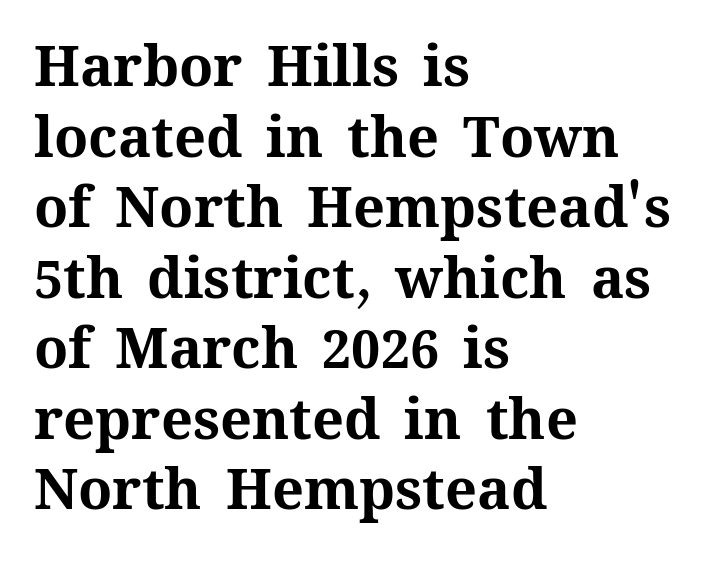
Looks like regular typesetting: each glyph gets only the width it needs. You could call the tracking neutral — neither tight nor loose. The string is rendered with underlining switched off. Vertically, the passage feels balanced, rows spaced as you'd expect.
